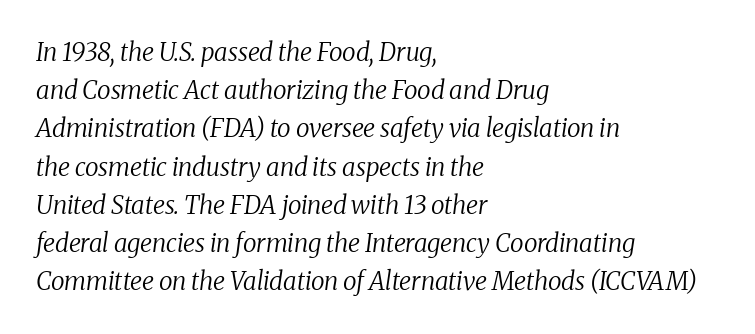
In terms of leading, this rendering sits right in the middle. Is the stroke heavy? The answer is a plain regular-or-lighter. Italic? Definitely — the glyphs are oblique. Caption: standard tracking, unaltered. The rendering anchors every line to the left-hand side.
